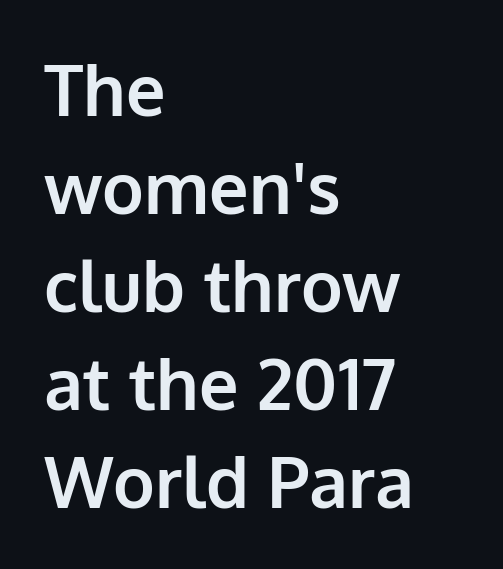
Q: Is the text bold? A: Yes.
Q: Is the text italic (slanted)? A: No, it is upright.
Q: Is the typeface a serif or a sans-serif typeface? A: Sans-serif.
Q: Is the text underlined? A: No.
Q: How is the paragraph aligned? A: Left-aligned.
Q: Is the spacing between letters normal or unusually wide? A: Normal.
Q: Is the spacing between lines tight, normal or loose? A: Normal.
Q: Width (condensed, normal, or wide)? A: Normal.
Q: Stroke contrast? A: Low.
Q: x-height? A: Medium.
Q: Monospaced? A: No.
